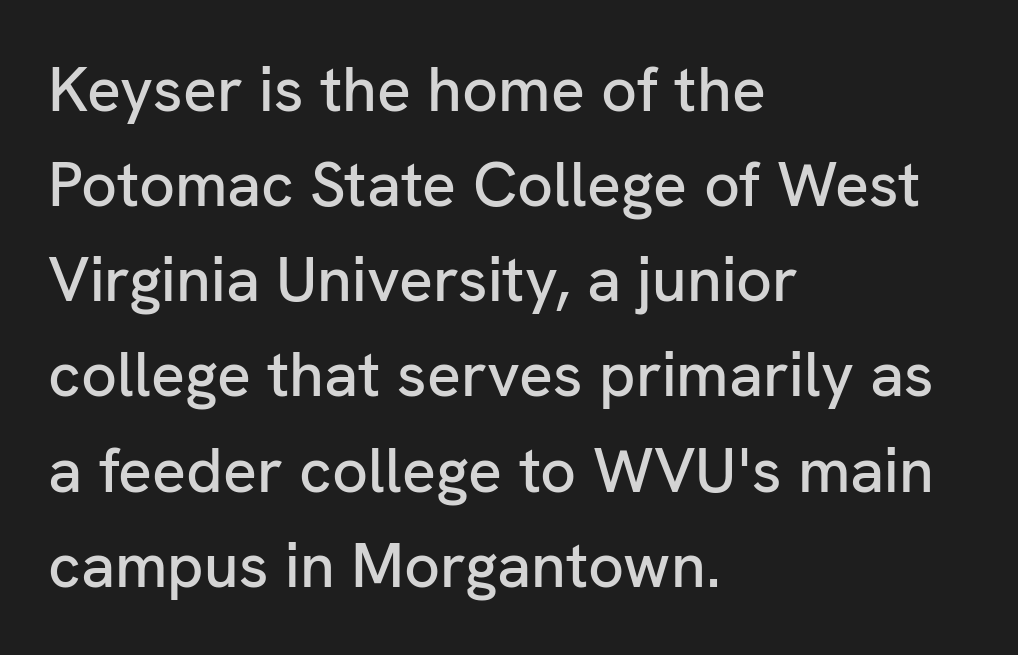
{"serif": "no", "italic": "no", "width": "normal", "stroke_contrast": "low", "x_height": "medium", "monospaced": "no", "underline": "no", "align": "left", "line_spacing": "normal", "line_spacing_ratio": 1.51, "letter_spacing": "normal", "letter_spacing_em": 0.0, "glyph_px": 63}
